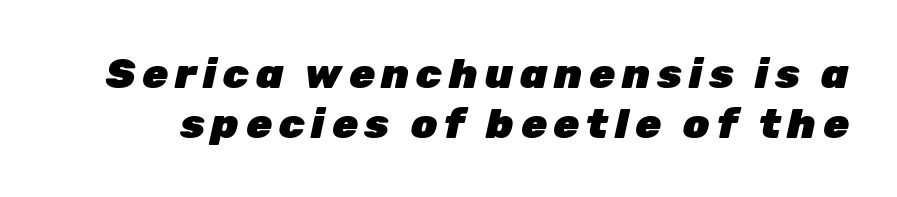
Look at the stroke-to-counter ratio: heavy, a bold. Characters are canted at an angle relative to the baseline's perpendicular. Note the varied advance widths — an 'i' is clearly narrower than an 'm'. Bare-footed words on every line.
